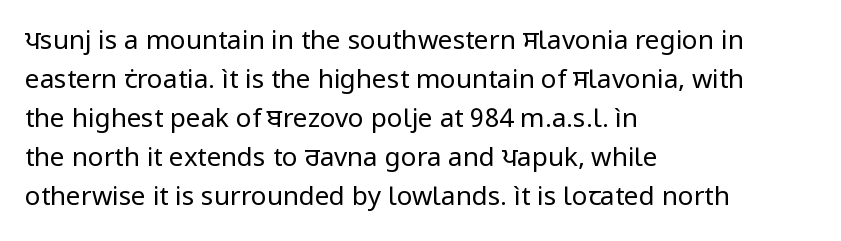
{"italic": "no", "bold": "no", "underline": "no", "align": "left", "line_spacing": "normal", "line_spacing_ratio": 1.5, "letter_spacing": "normal", "letter_spacing_em": 0.0, "glyph_px": 26}
